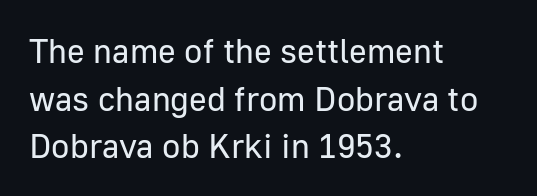
Check the space under the baseline: it is left empty. Weight: not bold — regular or lighter. Proportional: the letters do not fall into vertical columns. If you drew a line through each stem, it would be perfectly vertical. The letters sit at their default tracking, neither squeezed nor spread. Summary of vertical rhythm: regular, with standard interline spacing.
